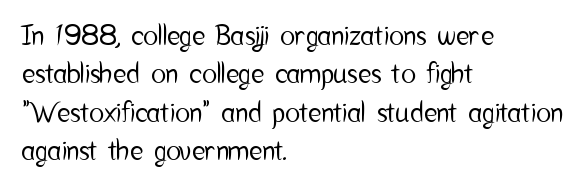
The image shows 28 px condensed sans-serif type, upright; set left-aligned, normal line spacing (1.37x), normal letter spacing, not underlined; low stroke contrast and a medium x-height.
